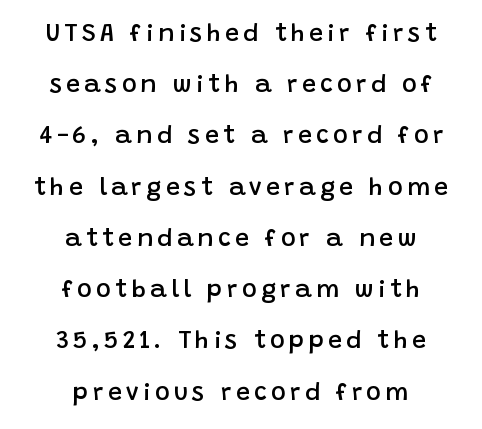
Q: Is the text bold? A: Semi-bold.
Q: Is the text italic (slanted)? A: No, it is upright.
Q: Is the text underlined? A: No.
Q: How is the paragraph aligned? A: Centered.
Q: Is the spacing between lines tight, normal or loose? A: Loose.
